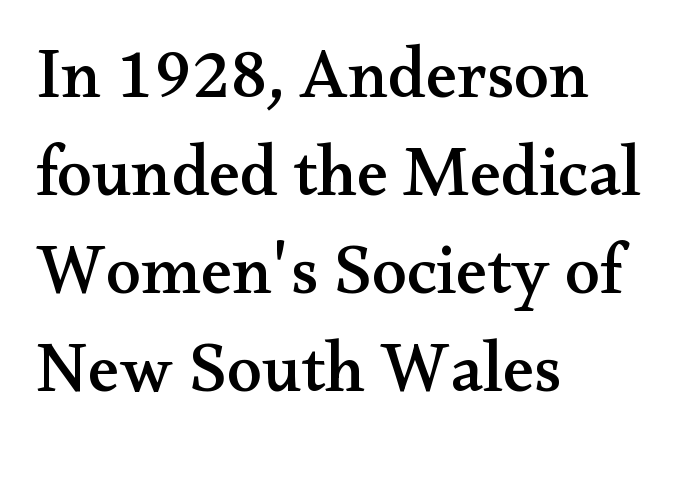
Old-style or modern, the face here clearly has serifs. Students, observe: this is what conventionally led text looks like. Rendered with straight, roman letterforms. The type is set solid horizontally, with unmodified tracking. No word sits above an underline.
